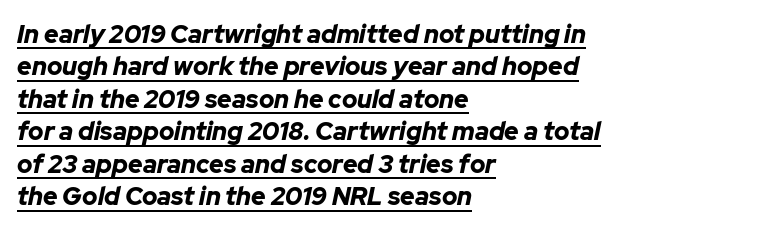
Q: Is the text bold? A: Yes.
Q: Is the text italic (slanted)? A: Yes, it leans right by about 12 degrees.
Q: Is the text underlined? A: Yes.
Q: How is the paragraph aligned? A: Left-aligned.
Q: Is the spacing between letters normal or unusually wide? A: Normal.
Q: Is the spacing between lines tight, normal or loose? A: Normal.
